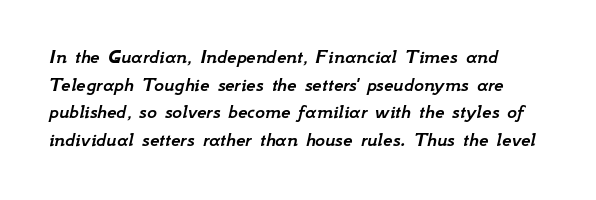
Summary of vertical rhythm: regular, with standard interline spacing. These lines were composed using italics. Look at the tracking — it's just the regular setting, nothing added. The glyphs are unaccompanied by any horizontal stroke below them.
